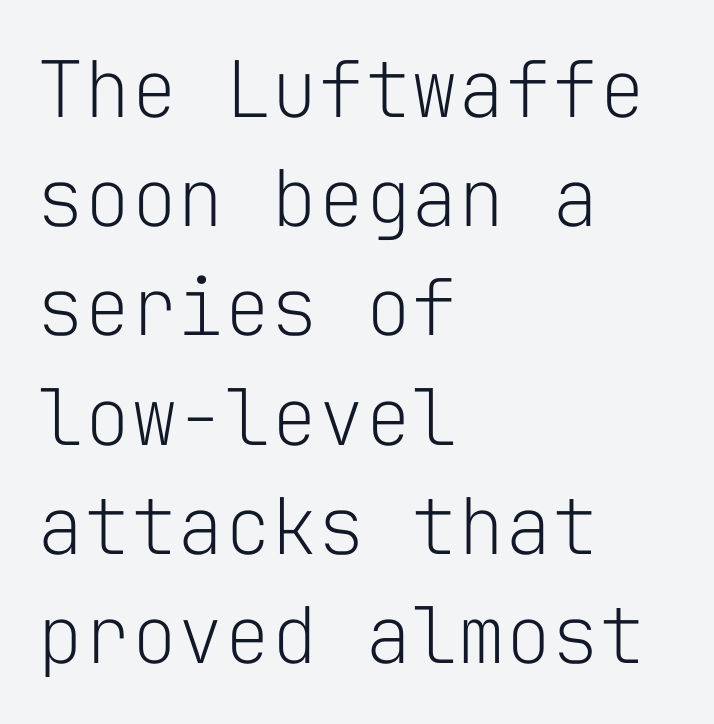
Every character here occupies the same horizontal width, giving the sample a typewriter-like rhythm. Compared with typical body copy, the letter spacing here is the same. Think standard paragraph weight, or any step lighter than that. Glance below the letters and you will spot only blank space. The glyphs in this specimen are sans serif.
